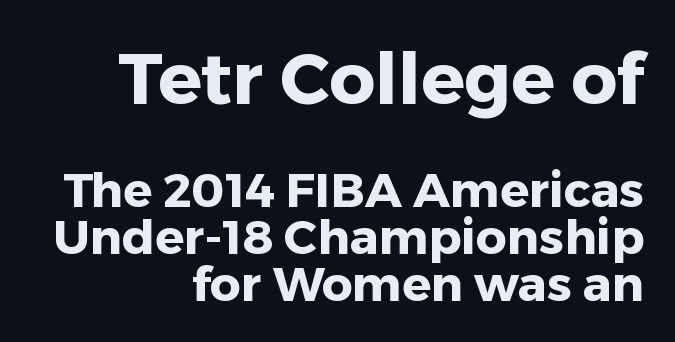
Q: Is the text bold? A: Yes.
Q: Is the text italic (slanted)? A: No, it is upright.
Q: Is the typeface a serif or a sans-serif typeface? A: Sans-serif.
Q: Is the text underlined? A: No.
Q: How is the paragraph aligned? A: Right-aligned.
Q: Is the spacing between letters normal or unusually wide? A: Normal.
Q: Is the spacing between lines tight, normal or loose? A: Tight.
Q: Which block of text is set in a larger size, the first (top) or the second (bottom)? A: The first (top) one.
Q: Width (condensed, normal, or wide)? A: Normal.
Q: Stroke contrast? A: Low.
Q: x-height? A: Medium.
Q: Monospaced? A: No.
